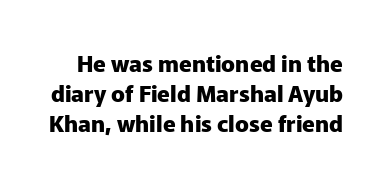
{"italic": "no", "bold": "yes", "underline": "no", "line_spacing": "normal", "line_spacing_ratio": 1.31, "letter_spacing": "normal", "letter_spacing_em": 0.0, "glyph_px": 23}
